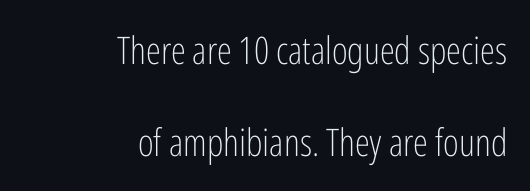
The image shows 38 px light, condensed sans-serif type, upright; set right-aligned, loose line spacing (2.42x), normal letter spacing, not underlined; low stroke contrast and a medium x-height.
